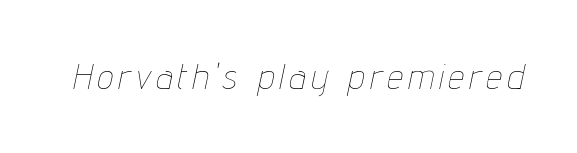
Q: Is the text bold? A: No.
Q: Is the text italic (slanted)? A: Yes, it leans right by about 12 degrees.
Q: Is the text underlined? A: No.
Q: Width (condensed, normal, or wide)? A: Condensed.
Q: Stroke contrast? A: Low.
Q: x-height? A: Medium.
Q: Monospaced? A: No.
